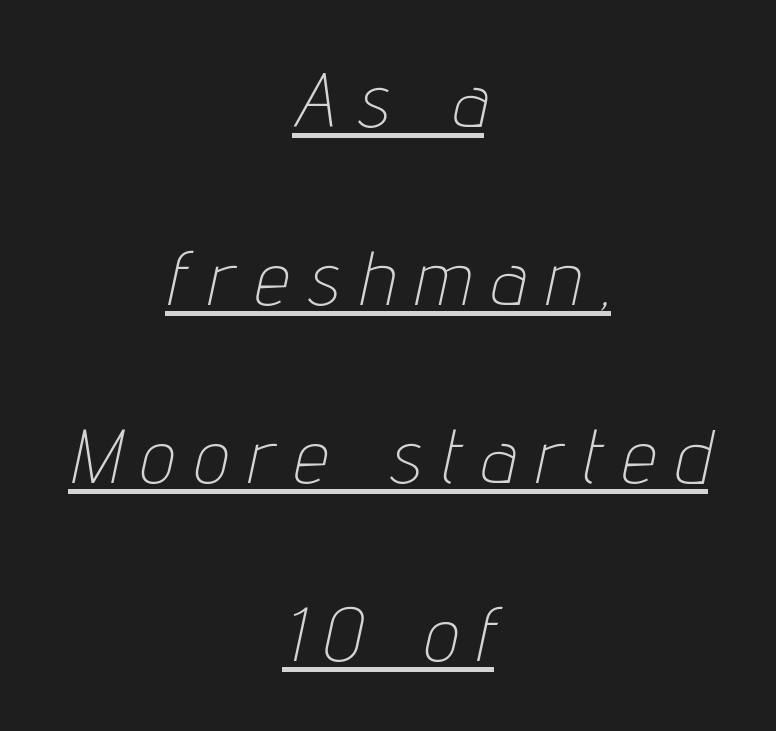
Q: Is the text bold? A: No.
Q: Is the text italic (slanted)? A: Yes, it leans right by about 12 degrees.
Q: Is the text underlined? A: Yes.
Q: How is the paragraph aligned? A: Centered.
Q: Is the spacing between letters normal or unusually wide? A: Unusually wide.
Q: Is the spacing between lines tight, normal or loose? A: Loose.
Q: Width (condensed, normal, or wide)? A: Condensed.
Q: Stroke contrast? A: Low.
Q: x-height? A: Medium.
Q: Monospaced? A: No.
